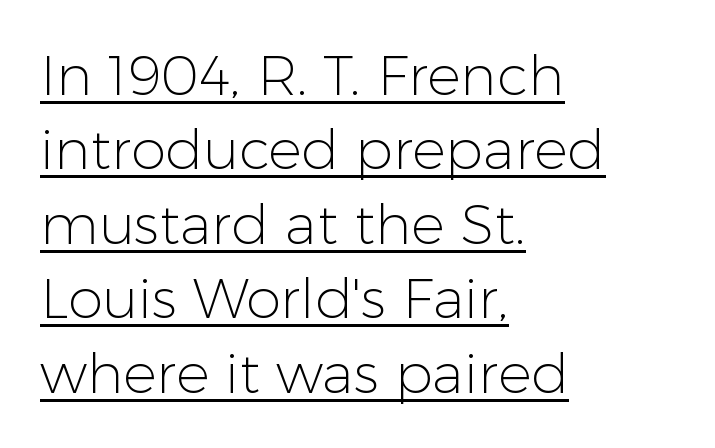
The image shows 56 px light sans-serif type, upright; set left-aligned, normal line spacing (1.33x), normal letter spacing, underlined; low stroke contrast and a medium x-height.
